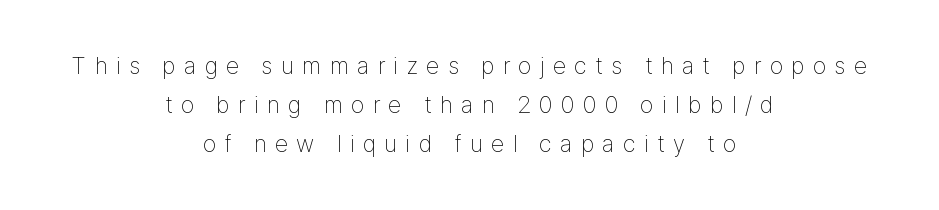
Underlining? Definitely not there. You could only call the tracking loose — the letters float apart. Casual observation: everything's sitting right in the middle. Each stroke keeps to a modest, everyday thickness or less. Students, observe: this is what conventionally led text looks like.
